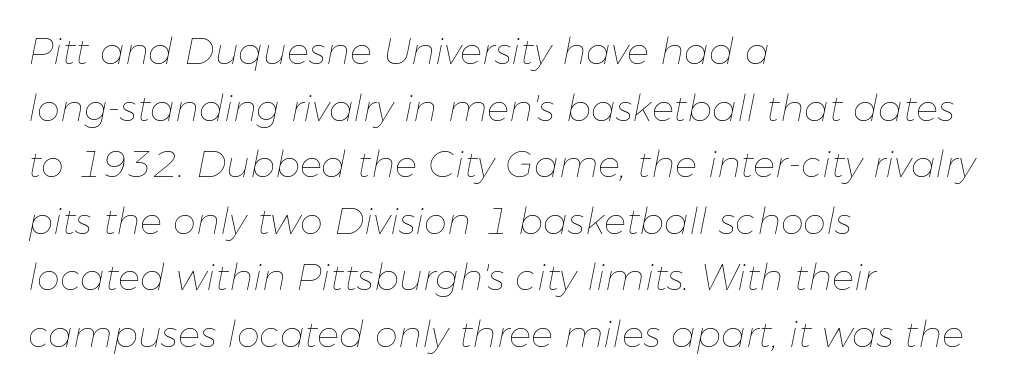
Letters rest on an invisible, unmarked baseline. Default kerning and tracking; the words read as compact shapes. The typesetting does not lean heavy: it is not bold. Short and long lines alike share a common starting point at left.
